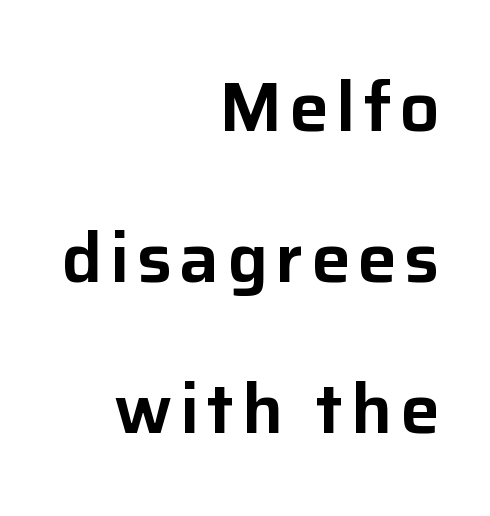
Q: Is the text italic (slanted)? A: No, it is upright.
Q: Is the typeface a serif or a sans-serif typeface? A: Sans-serif.
Q: Is the text underlined? A: No.
Q: How is the paragraph aligned? A: Right-aligned.
Q: Is the spacing between lines tight, normal or loose? A: Loose.
Q: Width (condensed, normal, or wide)? A: Normal.
Q: Stroke contrast? A: Low.
Q: x-height? A: Medium.
Q: Monospaced? A: No.
